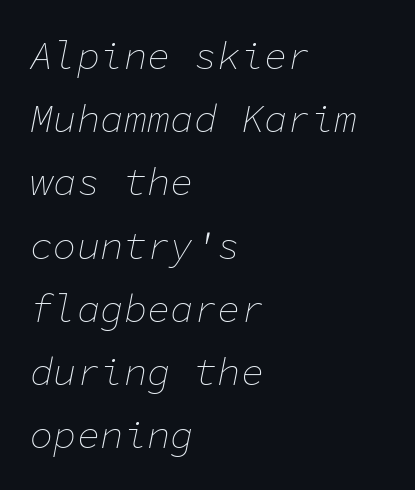
Q: Is the text bold? A: No.
Q: Is the text italic (slanted)? A: Yes, it leans right by about 11 degrees.
Q: Is the text underlined? A: No.
Q: How is the paragraph aligned? A: Left-aligned.
Q: Is the spacing between letters normal or unusually wide? A: Normal.
Q: Is the spacing between lines tight, normal or loose? A: Normal.
Q: Width (condensed, normal, or wide)? A: Normal.
Q: Stroke contrast? A: Low.
Q: x-height? A: Medium.
Q: Monospaced? A: Yes.
